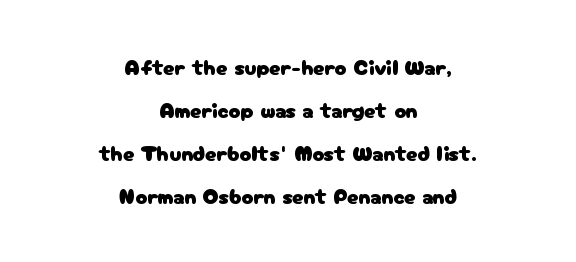
Q: Is the text italic (slanted)? A: No, it is upright.
Q: Is the text underlined? A: No.
Q: How is the paragraph aligned? A: Centered.
Q: Is the spacing between letters normal or unusually wide? A: Normal.
Q: Is the spacing between lines tight, normal or loose? A: Loose.
